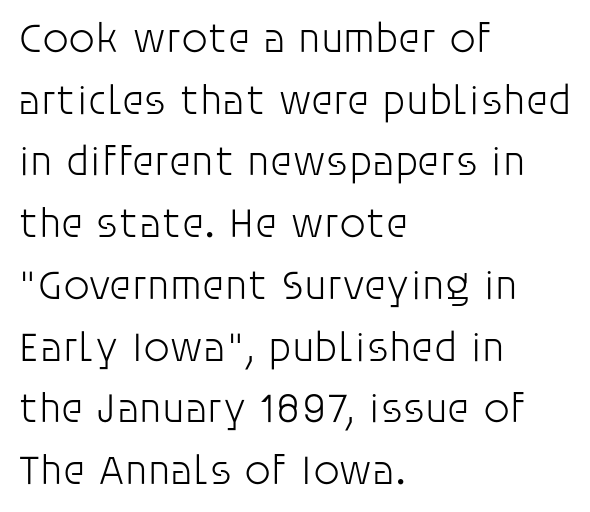
These lines are set flush left with a ragged right edge. The strokes are not fattened; the text isn't bold. The letters stand straight up with perfectly vertical stems. One glance says typical: line gaps are just what's usual.
